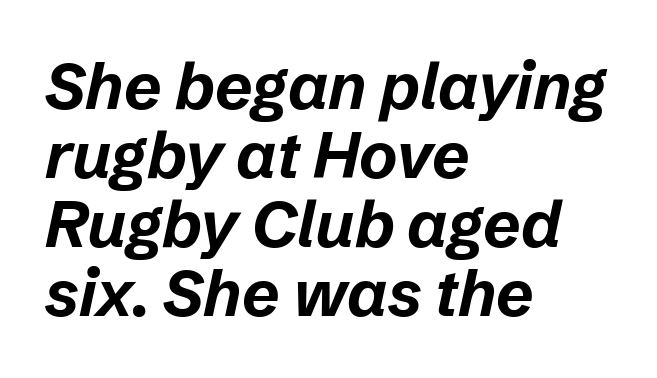
Q: Is the text bold? A: Yes.
Q: Is the text italic (slanted)? A: Yes, it leans right by about 12 degrees.
Q: Is the text underlined? A: No.
Q: How is the paragraph aligned? A: Left-aligned.
Q: Is the spacing between letters normal or unusually wide? A: Normal.
Q: Is the spacing between lines tight, normal or loose? A: Tight.
Q: Width (condensed, normal, or wide)? A: Normal.
Q: Stroke contrast? A: Low.
Q: x-height? A: Medium.
Q: Monospaced? A: No.
